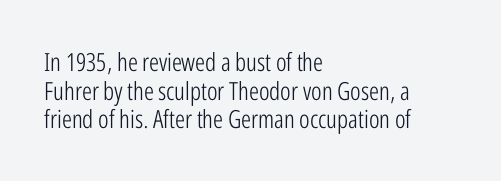
Q: Is the text bold? A: No.
Q: Is the text italic (slanted)? A: No, it is upright.
Q: Is the text underlined? A: No.
Q: How is the paragraph aligned? A: Left-aligned.
Q: Is the spacing between letters normal or unusually wide? A: Normal.
Q: Is the spacing between lines tight, normal or loose? A: Tight.
